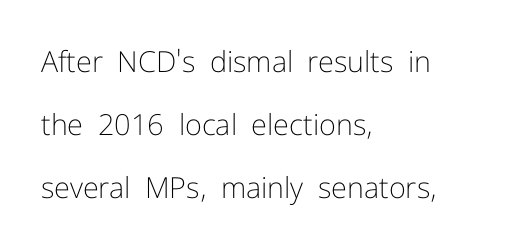
The image shows 29 px light sans-serif type, upright; set left-aligned, loose line spacing (2.17x), normal letter spacing, not underlined; low stroke contrast and a medium x-height.
